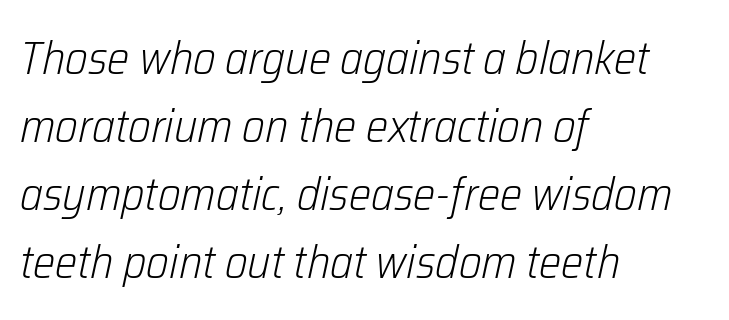
No extra ink here — the face is not bold. If you drew a ruler down the left edge, every line would touch it. Evenly set lines give the paragraph a standard silhouette. The passage shown is not underscored anywhere. Honestly, the letter spacing is just normal — you wouldn't notice it.
